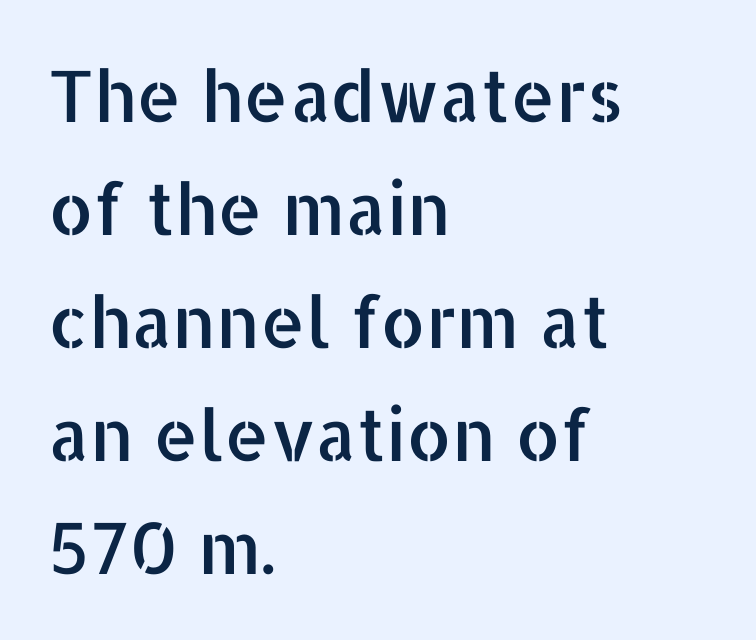
The type family on display is of the sans-serif kind. What's the leading like? Ordinary, nothing unusual. The rendering keeps characters at their native spacing. Each letter keeps its own natural width here, so spacing adapts to shape.
